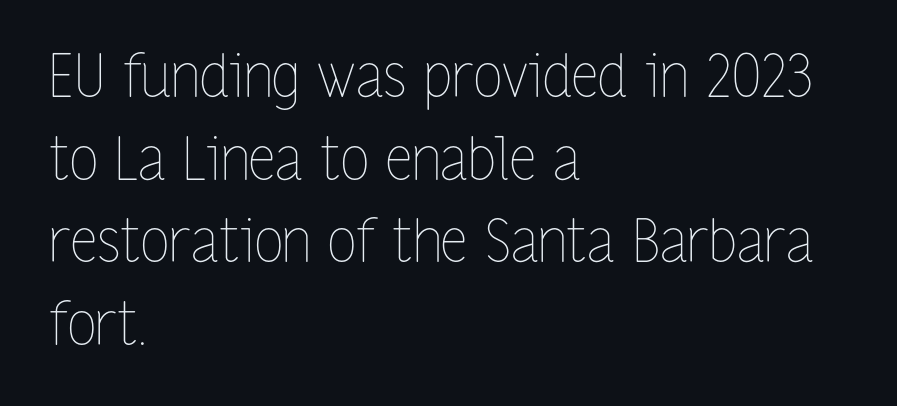
Q: Is the text bold? A: No.
Q: Is the text italic (slanted)? A: No, it is upright.
Q: Is the text underlined? A: No.
Q: How is the paragraph aligned? A: Left-aligned.
Q: Is the spacing between letters normal or unusually wide? A: Normal.
Q: Is the spacing between lines tight, normal or loose? A: Normal.
Q: Width (condensed, normal, or wide)? A: Condensed.
Q: Stroke contrast? A: Low.
Q: x-height? A: Medium.
Q: Monospaced? A: No.
